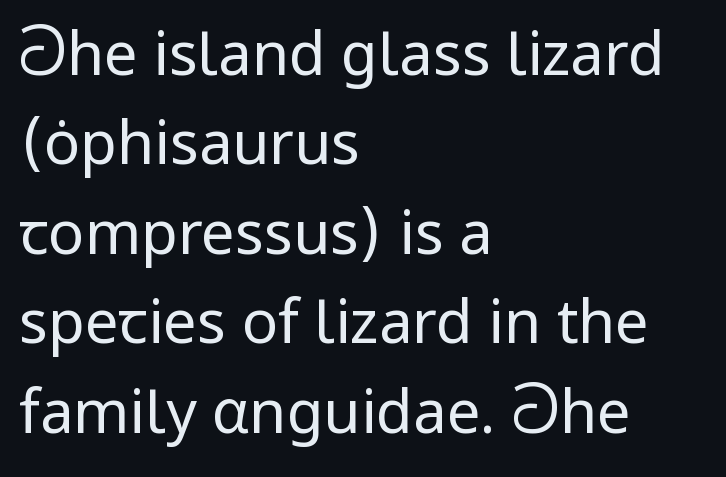
Each letter keeps its own natural width here, so spacing adapts to shape. Baseline-to-baseline distance is the conventional proportion of letter height. Words appear dense and cohesive because spacing is normal. Rule under the text: the space is simply empty. The lines are quadded left. The lettering stays uniformly vertical, giving the passage a roman look.
